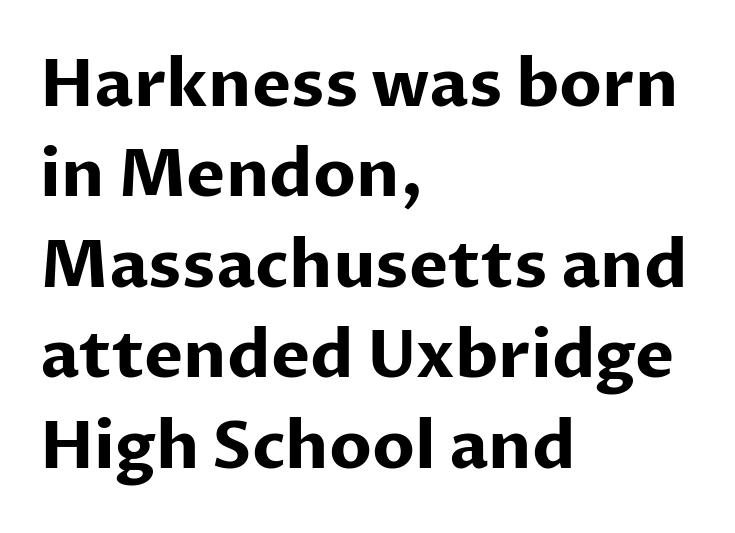
{"serif": "no", "italic": "no", "bold": "yes", "weight": "bold", "width": "normal", "stroke_contrast": "low", "x_height": "medium", "monospaced": "no", "underline": "no", "align": "left", "line_spacing": "normal", "line_spacing_ratio": 1.37, "letter_spacing": "normal", "letter_spacing_em": 0.0, "glyph_px": 66}
